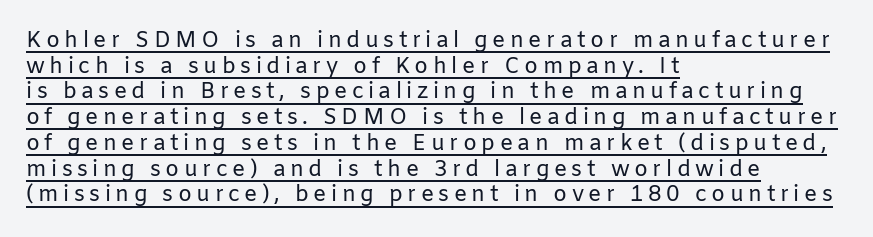
Q: Is the text bold? A: No.
Q: Is the text italic (slanted)? A: No, it is upright.
Q: Is the text underlined? A: Yes.
Q: How is the paragraph aligned? A: Left-aligned.
Q: Is the spacing between letters normal or unusually wide? A: Unusually wide.
